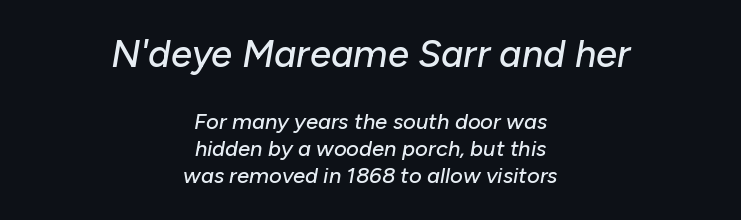
{"italic": "yes", "lean": "right", "slant_degrees": 10, "width": "normal", "stroke_contrast": "low", "x_height": "medium", "monospaced": "no", "underline": "no", "align": "center", "line_spacing_ratio": 1.24, "letter_spacing": "normal", "letter_spacing_em": 0.0, "larger_block": "first", "size_ratio": 1.73, "glyph_px": 38}
